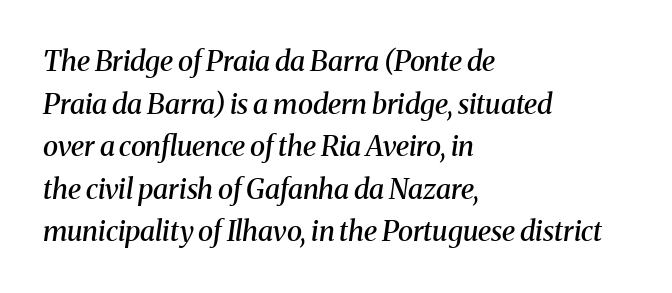
Spacing verdict: proportional, widths tailored to each character. Caption: standard tracking, unaltered. The compositor pushed each line to the left boundary. Look at the bottom of the vertical strokes: they flare into serifs here.
